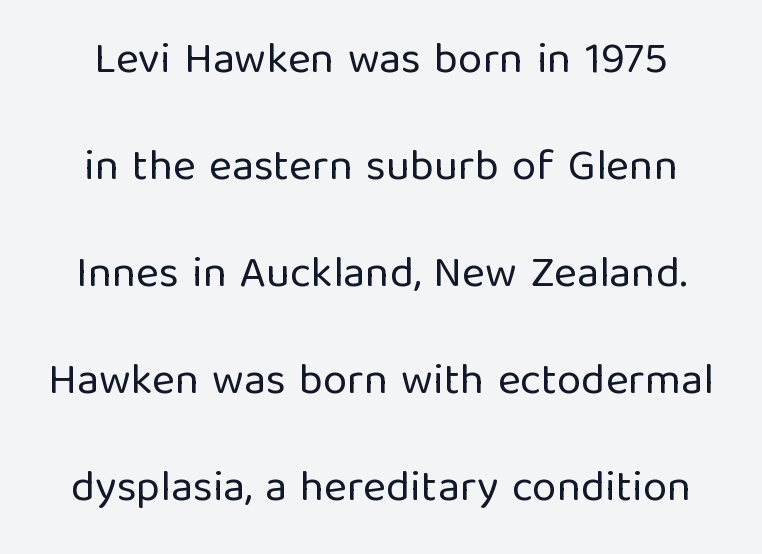
Q: Is the text bold? A: No.
Q: Is the text italic (slanted)? A: No, it is upright.
Q: Is the typeface a serif or a sans-serif typeface? A: Sans-serif.
Q: Is the text underlined? A: No.
Q: How is the paragraph aligned? A: Centered.
Q: Is the spacing between letters normal or unusually wide? A: Normal.
Q: Is the spacing between lines tight, normal or loose? A: Loose.
Q: Width (condensed, normal, or wide)? A: Normal.
Q: Stroke contrast? A: Low.
Q: x-height? A: Medium.
Q: Monospaced? A: No.
